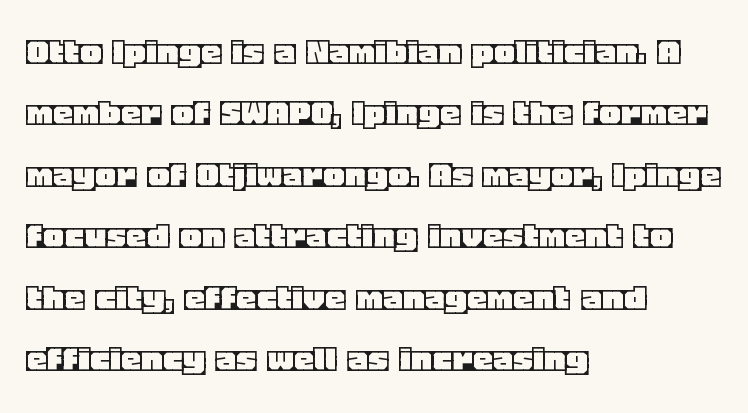
{"italic": "no", "width": "normal", "x_height": "large", "monospaced": "no", "underline": "no", "align": "left", "line_spacing": "normal", "line_spacing_ratio": 1.5, "letter_spacing": "normal", "letter_spacing_em": 0.0, "glyph_px": 41}
